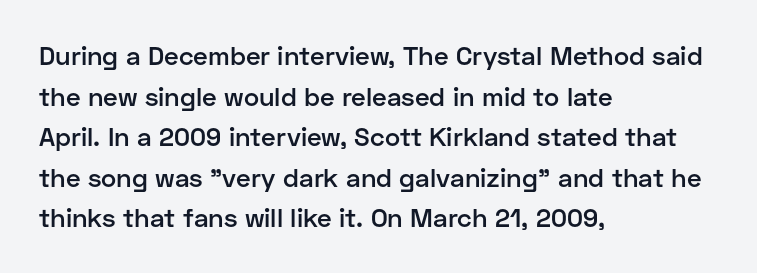
{"italic": "no", "bold": "semi", "underline": "no", "align": "left", "line_spacing": "normal", "line_spacing_ratio": 1.56, "letter_spacing": "normal", "letter_spacing_em": 0.0, "glyph_px": 26}
